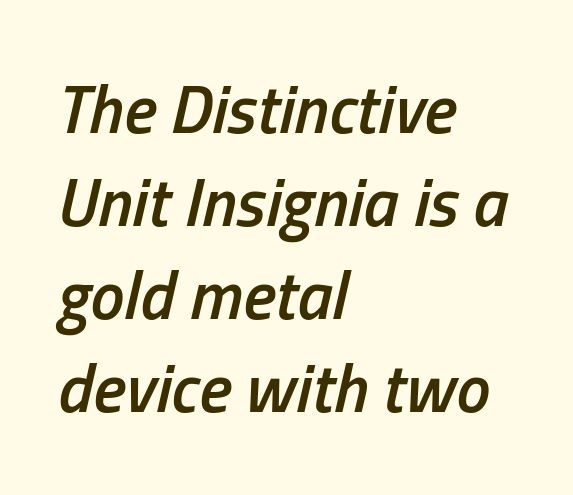
The image shows 68 px semibold, condensed type, italic (leaning right); set left-aligned, normal line spacing (1.37x), normal letter spacing, not underlined; low stroke contrast and a medium x-height.
